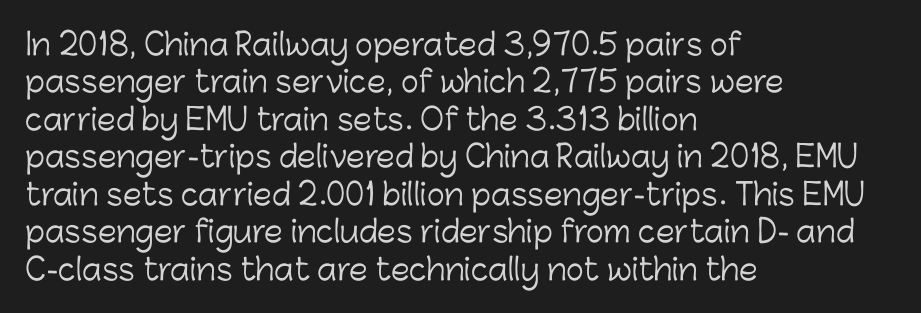
The image shows 30 px light sans-serif type, upright; set left-aligned, normal line spacing (1.25x), normal letter spacing, not underlined; low stroke contrast and a medium x-height.
